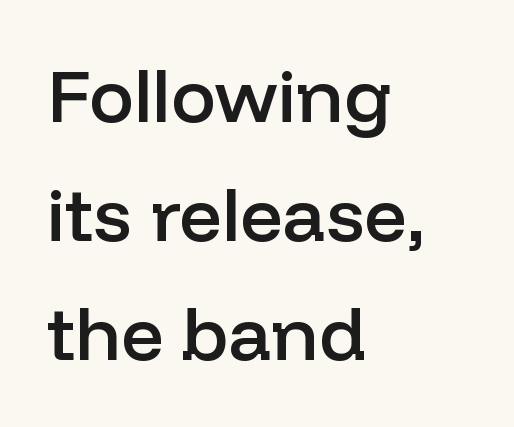
{"serif": "no", "italic": "no", "bold": "semi", "weight": "semibold", "width": "normal", "stroke_contrast": "low", "x_height": "medium", "monospaced": "no", "underline": "no", "align": "left", "line_spacing": "normal", "line_spacing_ratio": 1.59, "letter_spacing": "normal", "letter_spacing_em": 0.0, "glyph_px": 75}
